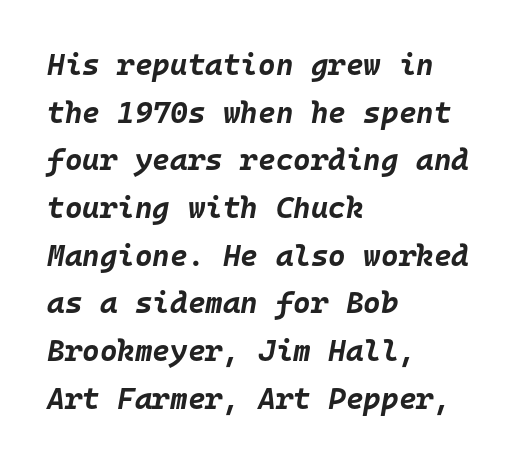
Q: Is the text bold? A: Yes.
Q: Is the text italic (slanted)? A: Yes, it leans right by about 10 degrees.
Q: Is the text underlined? A: No.
Q: How is the paragraph aligned? A: Left-aligned.
Q: Is the spacing between letters normal or unusually wide? A: Normal.
Q: Is the spacing between lines tight, normal or loose? A: Normal.
Q: Width (condensed, normal, or wide)? A: Normal.
Q: Stroke contrast? A: Low.
Q: x-height? A: Large.
Q: Monospaced? A: Yes.
